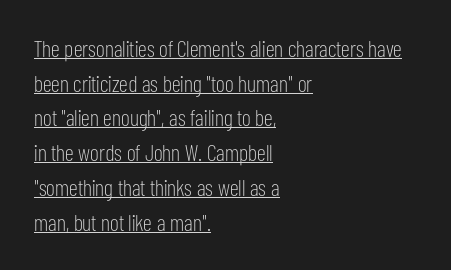
The image shows 23 px text type, upright; set left-aligned, normal line spacing (1.51x), normal letter spacing, underlined.
